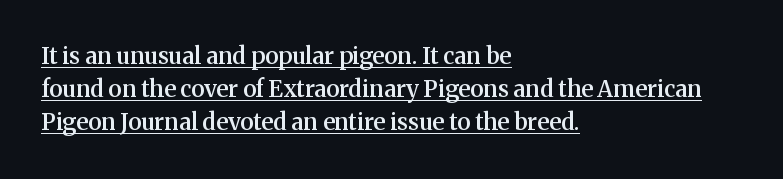
The image shows 23 px text type, upright; set left-aligned, normal line spacing (1.44x), normal letter spacing, underlined.
